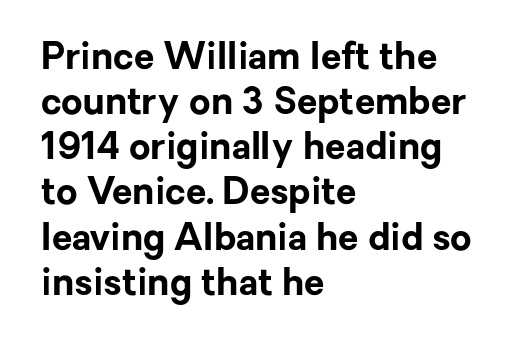
This rendering uses left alignment, leaving the right contour irregular. A typesetter would call this zero additional tracking. The letters stand upright; this is a roman face. Proportional: the letters do not fall into vertical columns.
